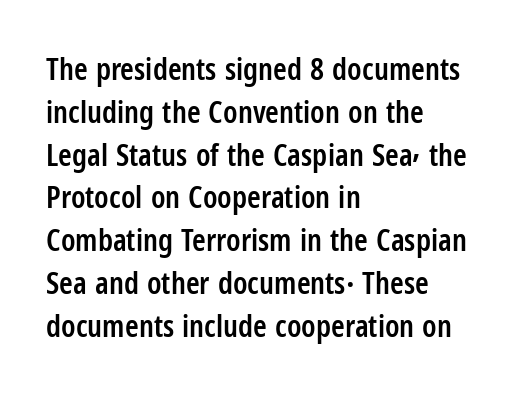
Q: Is the text bold? A: Semi-bold.
Q: Is the text italic (slanted)? A: No, it is upright.
Q: Is the typeface a serif or a sans-serif typeface? A: Sans-serif.
Q: Is the text underlined? A: No.
Q: How is the paragraph aligned? A: Left-aligned.
Q: Is the spacing between letters normal or unusually wide? A: Normal.
Q: Is the spacing between lines tight, normal or loose? A: Normal.
Q: Width (condensed, normal, or wide)? A: Condensed.
Q: Stroke contrast? A: Low.
Q: x-height? A: Medium.
Q: Monospaced? A: No.
